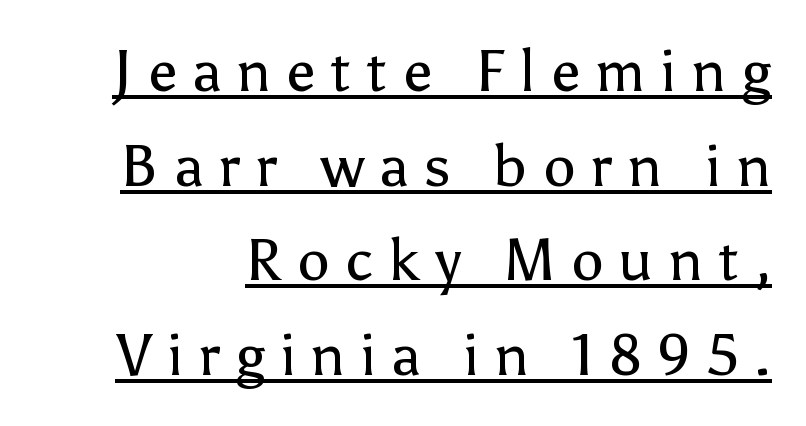
Q: Is the text bold? A: No.
Q: Is the text italic (slanted)? A: No, it is upright.
Q: Is the typeface a serif or a sans-serif typeface? A: Sans-serif.
Q: Is the text underlined? A: Yes.
Q: Is the spacing between letters normal or unusually wide? A: Unusually wide.
Q: Is the spacing between lines tight, normal or loose? A: Normal.
Q: Width (condensed, normal, or wide)? A: Normal.
Q: Stroke contrast? A: Low.
Q: x-height? A: Medium.
Q: Monospaced? A: No.
